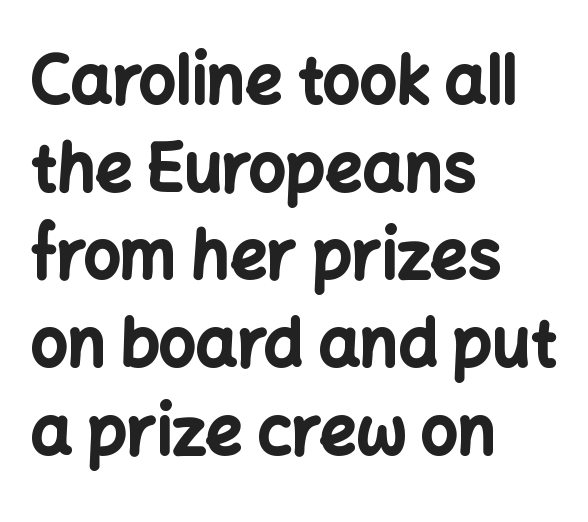
The rendering uses a moderate line-height, typical for paragraphs. Descender tails drop into unmarked territory. Posture: straight, roman, zero tilt. The rendering uses a bold face; every stroke is thick and dark. Casual observation: everything's shoved over to the left. Look at the tracking — it's just the regular setting, nothing added.
